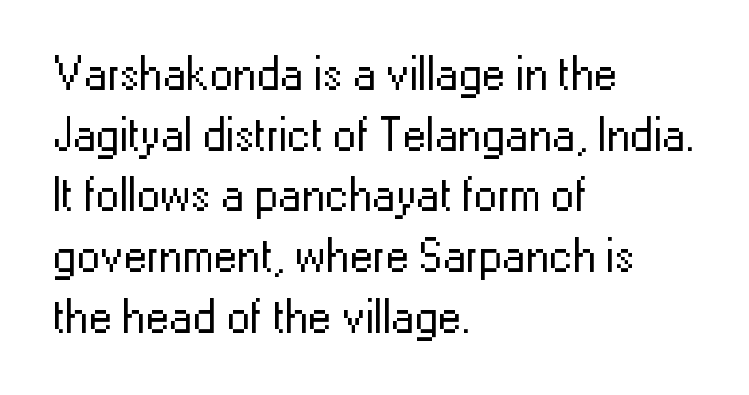
Q: Is the text bold? A: No.
Q: Is the text italic (slanted)? A: No, it is upright.
Q: Is the typeface a serif or a sans-serif typeface? A: Sans-serif.
Q: Is the text underlined? A: No.
Q: How is the paragraph aligned? A: Left-aligned.
Q: Is the spacing between letters normal or unusually wide? A: Normal.
Q: Is the spacing between lines tight, normal or loose? A: Normal.
Q: Width (condensed, normal, or wide)? A: Normal.
Q: Stroke contrast? A: Low.
Q: x-height? A: Medium.
Q: Monospaced? A: No.
